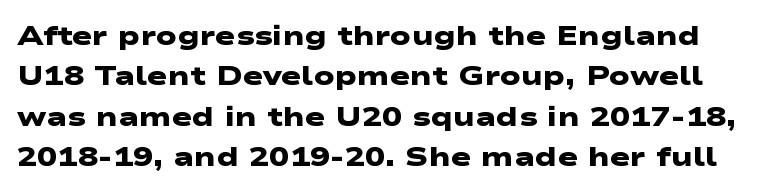
Q: Is the text bold? A: Yes.
Q: Is the text underlined? A: No.
Q: Is the spacing between letters normal or unusually wide? A: Normal.
Q: Is the spacing between lines tight, normal or loose? A: Normal.
